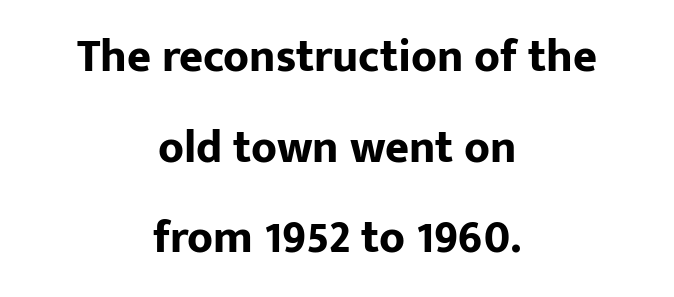
{"serif": "no", "italic": "no", "bold": "yes", "weight": "bold", "width": "normal", "stroke_contrast": "low", "x_height": "medium", "monospaced": "no", "underline": "no", "align": "center", "line_spacing": "loose", "line_spacing_ratio": 1.97, "letter_spacing": "normal", "letter_spacing_em": 0.0, "glyph_px": 46}
